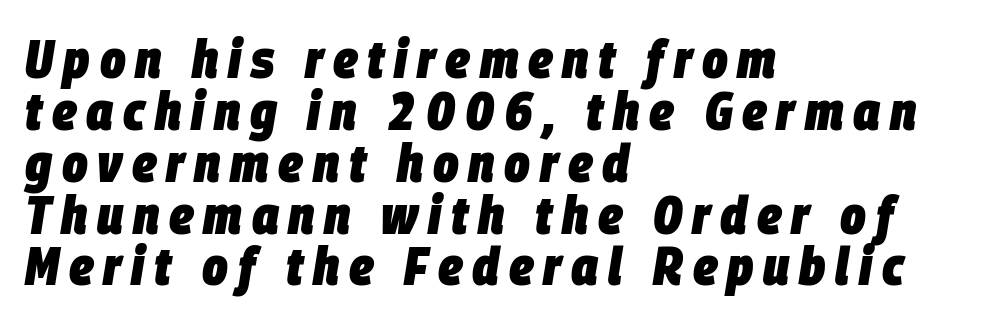
The image shows 54 px heavy, condensed type, italic (leaning right); set left-aligned, tight line spacing (0.96x), not underlined; low stroke contrast and a large x-height.
